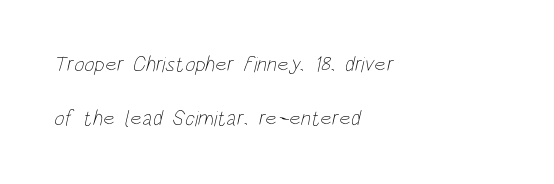
Q: Is the text bold? A: No.
Q: Is the text underlined? A: No.
Q: How is the paragraph aligned? A: Left-aligned.
Q: Is the spacing between letters normal or unusually wide? A: Normal.
Q: Is the spacing between lines tight, normal or loose? A: Loose.
